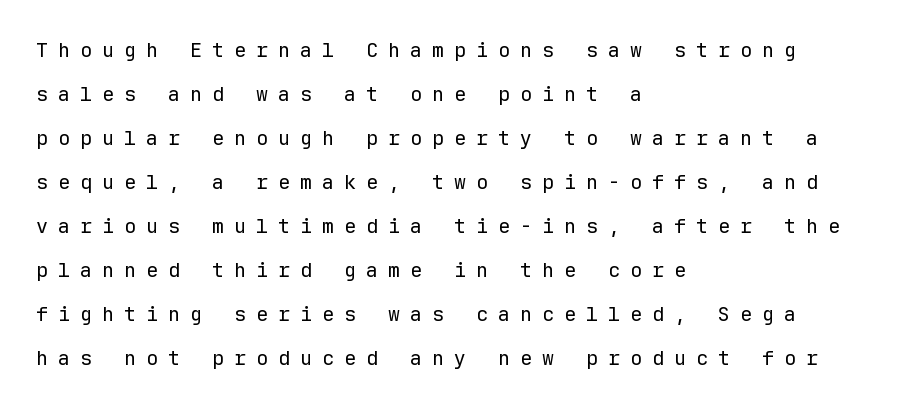
The image shows 20 px text type, upright; set left-aligned, loose line spacing (2.2x), unusually wide letter spacing (+0.5 em), not underlined.
